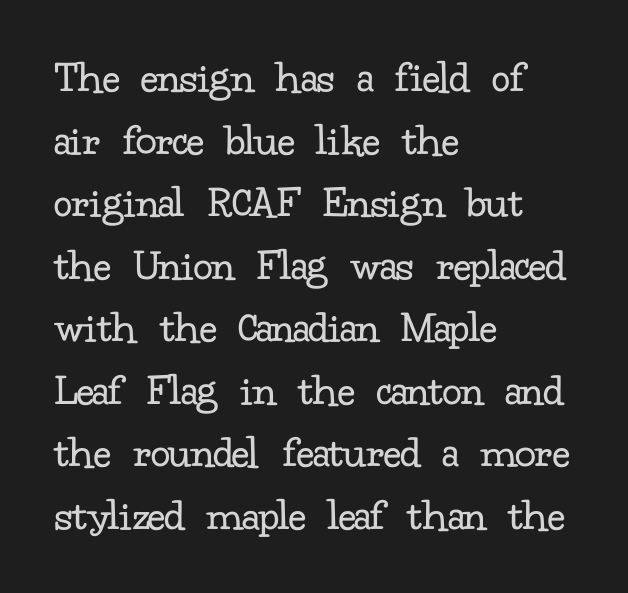
Q: Is the text bold? A: No.
Q: Is the text italic (slanted)? A: No, it is upright.
Q: Is the typeface a serif or a sans-serif typeface? A: Serif.
Q: Is the text underlined? A: No.
Q: How is the paragraph aligned? A: Left-aligned.
Q: Is the spacing between letters normal or unusually wide? A: Normal.
Q: Is the spacing between lines tight, normal or loose? A: Normal.
Q: Width (condensed, normal, or wide)? A: Normal.
Q: Stroke contrast? A: Low.
Q: x-height? A: Small.
Q: Monospaced? A: No.
